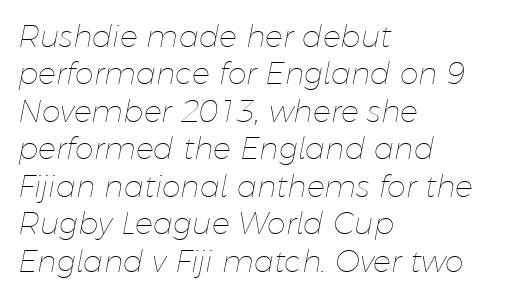
The image shows 30 px thin type, italic (leaning right); set left-aligned, normal line spacing (1.25x), normal letter spacing, not underlined; low stroke contrast and a medium x-height.
